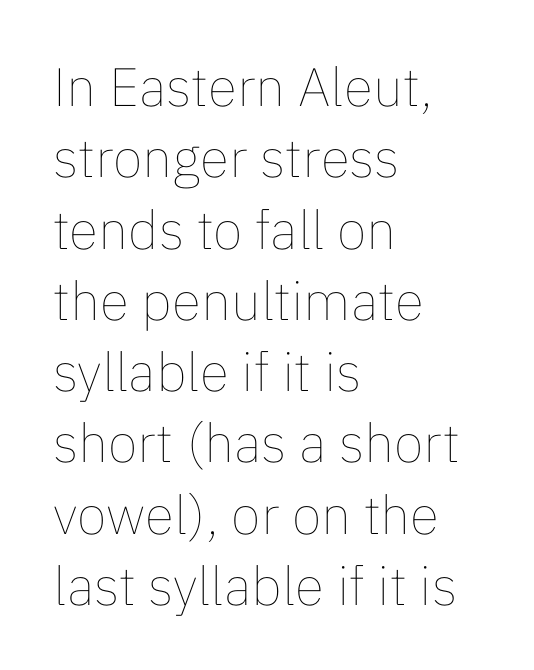
Q: Is the text bold? A: No.
Q: Is the text italic (slanted)? A: No, it is upright.
Q: Is the text underlined? A: No.
Q: How is the paragraph aligned? A: Left-aligned.
Q: Is the spacing between letters normal or unusually wide? A: Normal.
Q: Is the spacing between lines tight, normal or loose? A: Normal.
Q: Width (condensed, normal, or wide)? A: Normal.
Q: Stroke contrast? A: Low.
Q: x-height? A: Medium.
Q: Monospaced? A: No.
